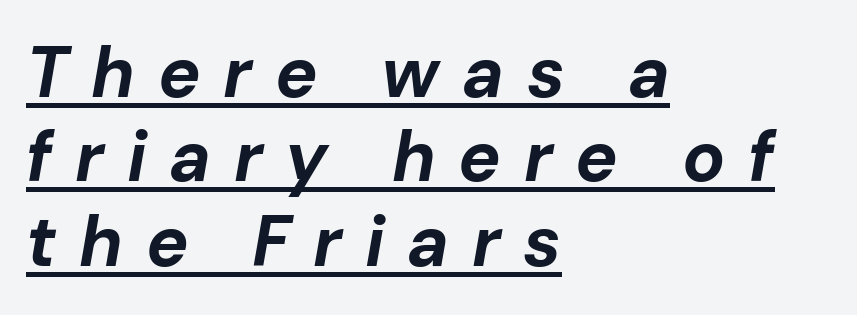
{"italic": "yes", "lean": "right", "slant_degrees": 10, "bold": "yes", "weight": "bold", "width": "normal", "stroke_contrast": "low", "x_height": "medium", "monospaced": "no", "underline": "yes", "align": "left", "line_spacing_ratio": 1.19, "letter_spacing": "wide", "letter_spacing_em": 0.32, "glyph_px": 71}
